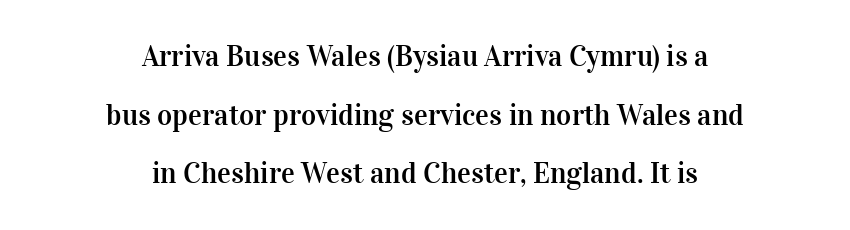
Q: Is the text italic (slanted)? A: No, it is upright.
Q: Is the typeface a serif or a sans-serif typeface? A: Serif.
Q: Is the text underlined? A: No.
Q: How is the paragraph aligned? A: Centered.
Q: Is the spacing between letters normal or unusually wide? A: Normal.
Q: Is the spacing between lines tight, normal or loose? A: Loose.
Q: Width (condensed, normal, or wide)? A: Normal.
Q: Stroke contrast? A: High.
Q: x-height? A: Medium.
Q: Monospaced? A: No.
